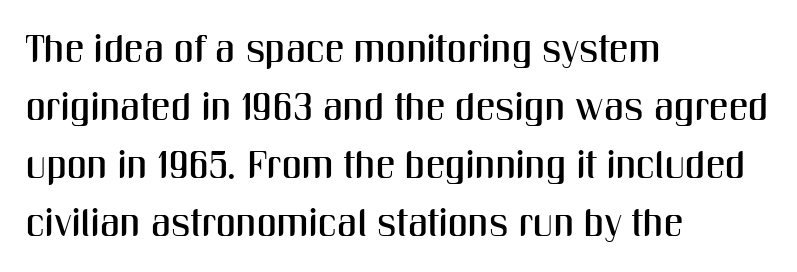
{"serif": "no", "italic": "no", "width": "condensed", "stroke_contrast": "medium", "x_height": "medium", "monospaced": "no", "underline": "no", "align": "left", "line_spacing": "normal", "line_spacing_ratio": 1.49, "letter_spacing": "normal", "letter_spacing_em": 0.0, "glyph_px": 39}
